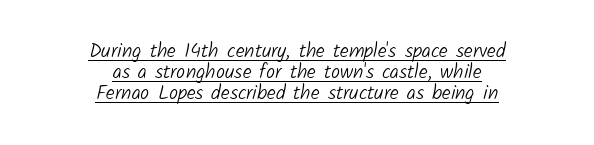
Q: Is the text bold? A: No.
Q: Is the text underlined? A: Yes.
Q: How is the paragraph aligned? A: Centered.
Q: Is the spacing between letters normal or unusually wide? A: Normal.
Q: Is the spacing between lines tight, normal or loose? A: Tight.
